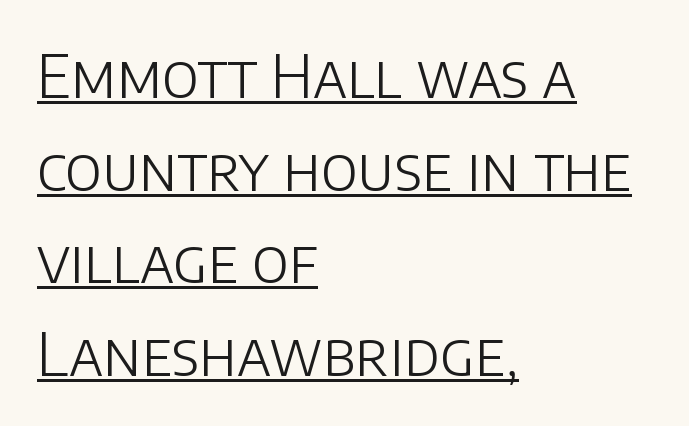
{"serif": "no", "italic": "no", "bold": "no", "weight": "light", "width": "normal", "stroke_contrast": "low", "x_height": "large", "monospaced": "no", "underline": "yes", "align": "left", "line_spacing": "normal", "line_spacing_ratio": 1.57, "letter_spacing": "normal", "letter_spacing_em": 0.0, "glyph_px": 59}
